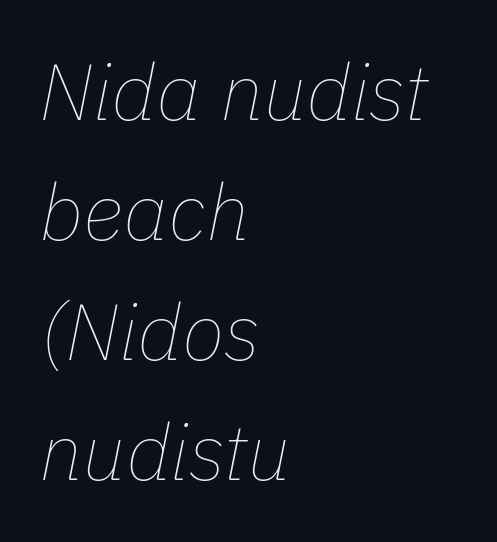
Varying glyph widths throughout — classic text-font behaviour. Leftover space on each line is placed entirely after the last word. Compared with ordinary roman type, these characters are visibly tilted. Bare-footed words on every line. These lines keep a tight, regular rhythm from letter to letter.
